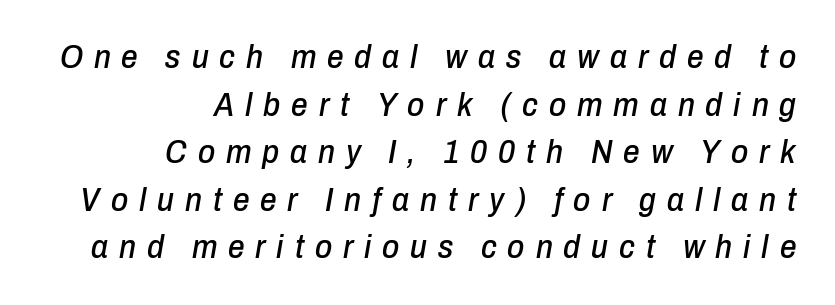
Lines of text with bare space underneath. The rag falls on the left side of this text block. Display-style spreading of the glyphs; the letterfit is very open. What's the leading like? Ordinary, nothing unusual.
